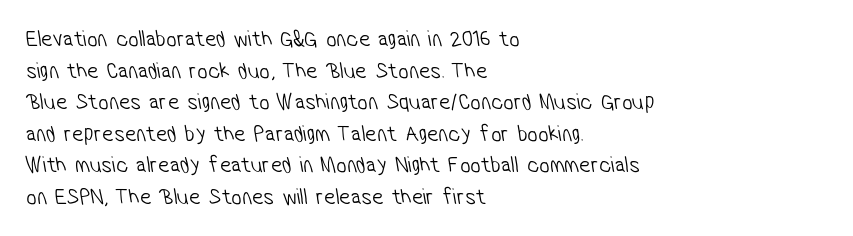
The image shows 23 px text type; set left-aligned, normal line spacing (1.37x), normal letter spacing, not underlined.
